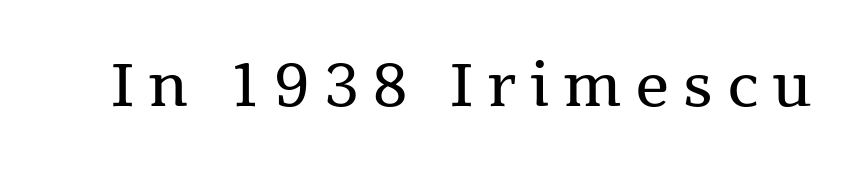
{"serif": "yes", "italic": "no", "bold": "no", "weight": "regular", "width": "normal", "stroke_contrast": "medium", "x_height": "medium", "monospaced": "no", "underline": "no", "letter_spacing": "wide", "letter_spacing_em": 0.23, "glyph_px": 60}
